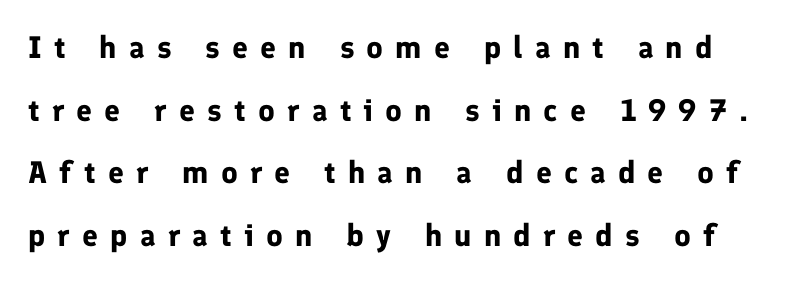
In terms of weight, the rendering is a true, heavy bold. This sample has the flowing, uneven cadence of proportional lettering. Airy leading. The text was rendered using a sans face with plain stroke endings. The words here are not underlined. Unlike italic type, these characters show no tilt at all.
